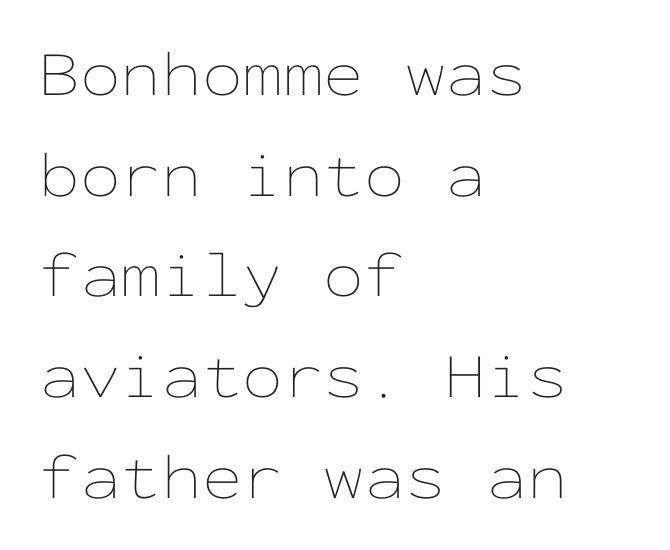
{"italic": "no", "bold": "no", "weight": "thin", "width": "wide", "stroke_contrast": "low", "x_height": "medium", "monospaced": "yes", "underline": "no", "align": "left", "line_spacing": "normal", "line_spacing_ratio": 1.55, "letter_spacing": "normal", "letter_spacing_em": 0.0, "glyph_px": 65}
